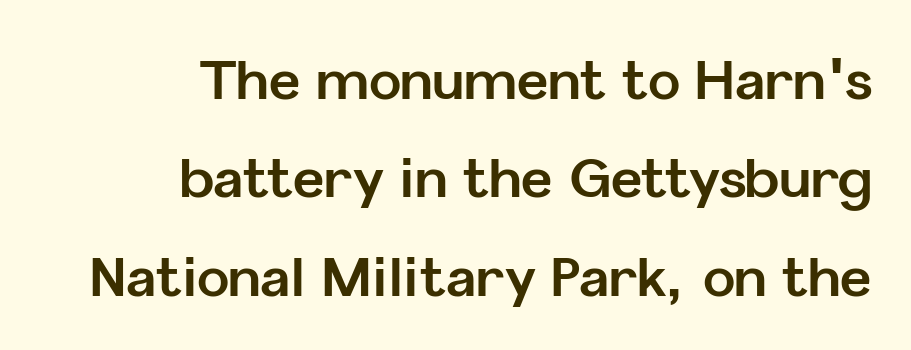
The image shows 54 px bold sans-serif type, upright; set right-aligned, line spacing 1.82x, normal letter spacing, not underlined; low stroke contrast and a medium x-height.
